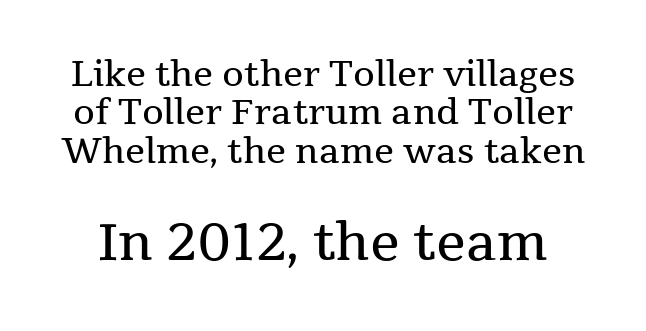
The font sits on the lighter half of the weight spectrum, regular included. Think of a printed novel: that variable character pitch is what you see here. Check where the strokes stop: tiny serifs finish them off. Posture: vertical. Underline: absent.
